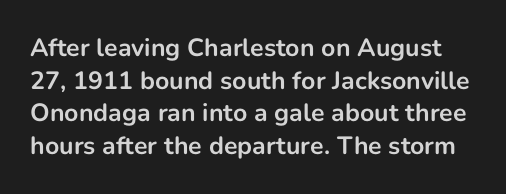
The image shows 25 px bold type, upright; set normal line spacing (1.31x), normal letter spacing, not underlined.
